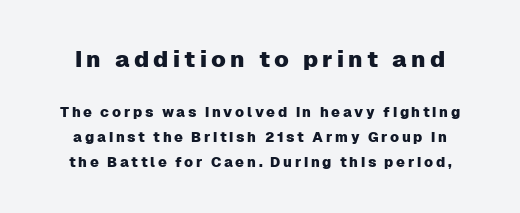
The image shows 23 px text type, upright; set line spacing 1.77x, not underlined; the first (top) block is 1.64x larger.
